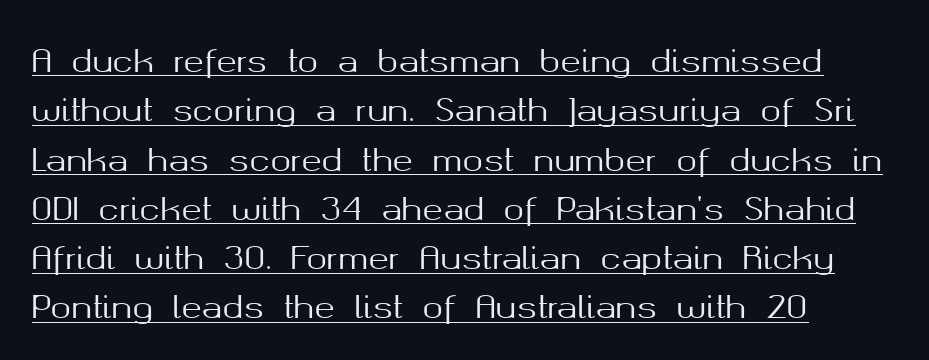
{"serif": "no", "italic": "no", "width": "normal", "stroke_contrast": "medium", "x_height": "medium", "monospaced": "no", "underline": "yes", "align": "left", "line_spacing": "normal", "line_spacing_ratio": 1.59, "letter_spacing": "normal", "letter_spacing_em": 0.0, "glyph_px": 31}
